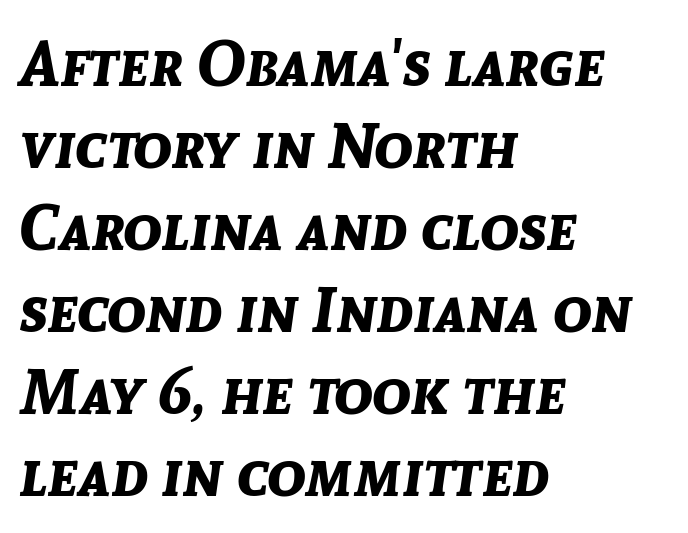
Tracking value appears to be zero — textbook default spacing. Yep, that's italic — everything's leaning. Character widths vary here, with narrow letters taking less room than wide ones. Just letters on the line, the space beneath them empty.
